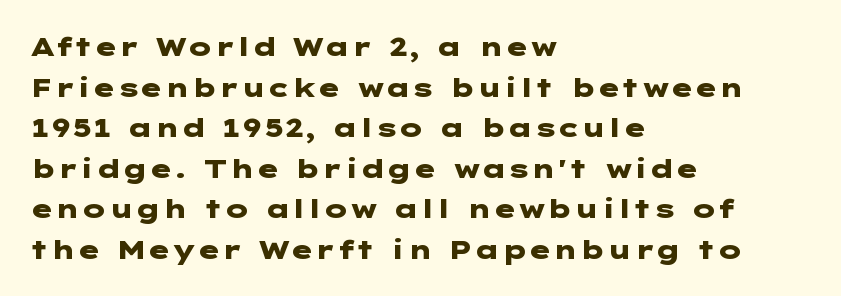
{"italic": "no", "bold": "yes", "underline": "no", "align": "left", "line_spacing": "normal", "line_spacing_ratio": 1.56, "letter_spacing": "normal", "letter_spacing_em": 0.0, "glyph_px": 26}
